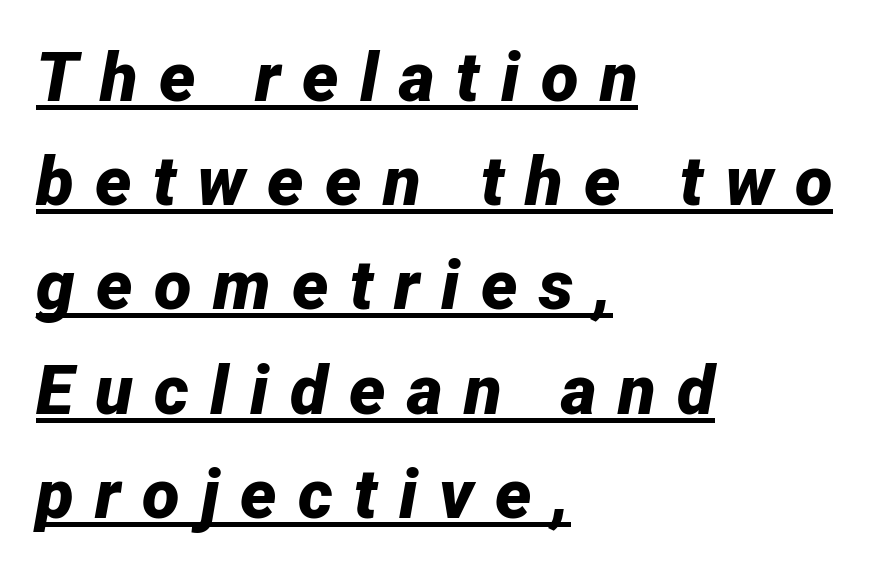
Q: Is the text bold? A: Yes.
Q: Is the text italic (slanted)? A: Yes, it leans right by about 12 degrees.
Q: Is the text underlined? A: Yes.
Q: How is the paragraph aligned? A: Left-aligned.
Q: Is the spacing between letters normal or unusually wide? A: Unusually wide.
Q: Is the spacing between lines tight, normal or loose? A: Normal.
Q: Width (condensed, normal, or wide)? A: Normal.
Q: Stroke contrast? A: Low.
Q: x-height? A: Medium.
Q: Monospaced? A: No.
